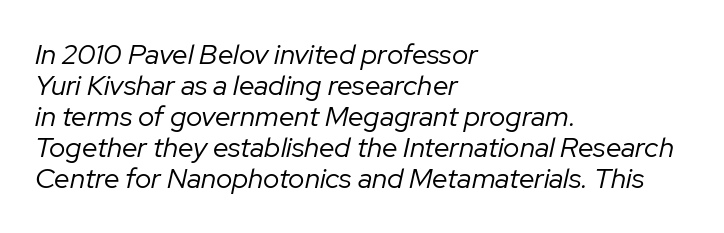
Q: Is the text bold? A: No.
Q: Is the text italic (slanted)? A: Yes, it leans right by about 12 degrees.
Q: Is the text underlined? A: No.
Q: How is the paragraph aligned? A: Left-aligned.
Q: Is the spacing between letters normal or unusually wide? A: Normal.
Q: Is the spacing between lines tight, normal or loose? A: Tight.
Q: Width (condensed, normal, or wide)? A: Normal.
Q: Stroke contrast? A: Low.
Q: x-height? A: Medium.
Q: Monospaced? A: No.
